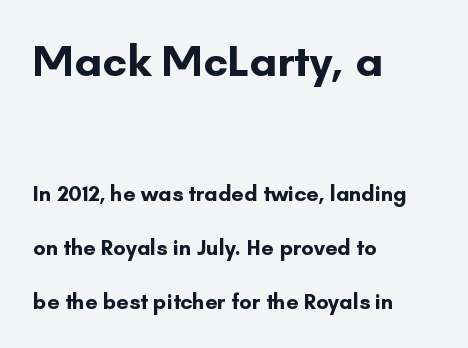
{"serif": "no", "italic": "no", "bold": "yes", "weight": "bold", "width": "normal", "stroke_contrast": "low", "x_height": "small", "monospaced": "no", "underline": "no", "align": "left", "line_spacing": "loose", "line_spacing_ratio": 2.46, "letter_spacing": "normal", "letter_spacing_em": 0.0, "larger_block": "first", "size_ratio": 2.05, "glyph_px": 45}
